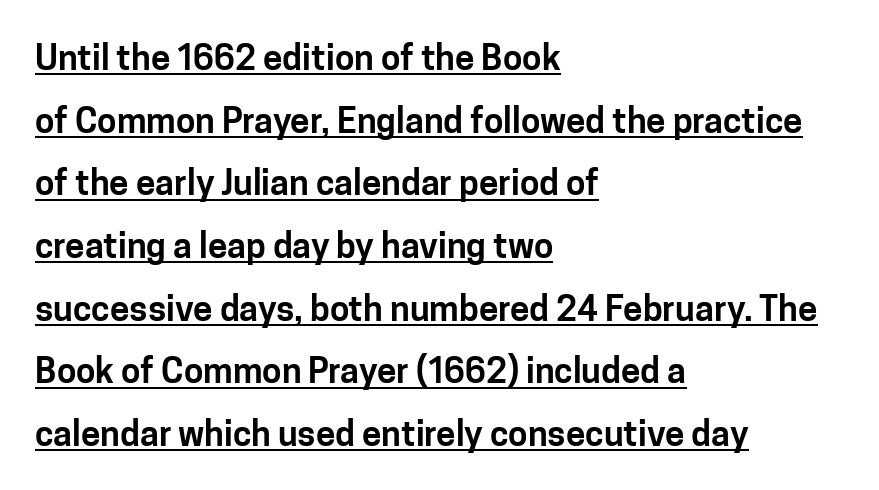
The image shows 35 px sans-serif type, upright; set left-aligned, line spacing 1.79x, normal letter spacing, underlined; low stroke contrast and a medium x-height.
